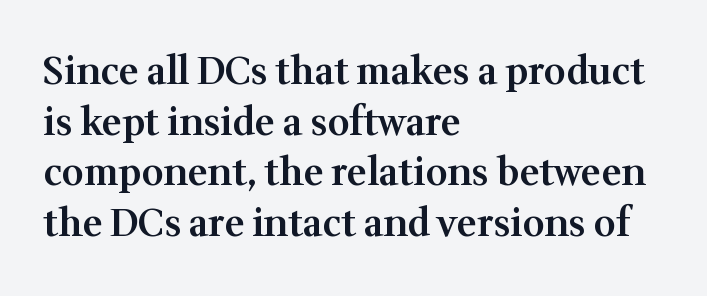
Reading down the column, the eye jumps a familiar distance to each next line. Type without underlining. You could not count columns in this text — the font is proportionally spaced. Note: serifs present on the glyphs. Every stem runs plumb, perpendicular to the baseline. The rendering uses a semibold face; strokes are thickened but not to full bold.
